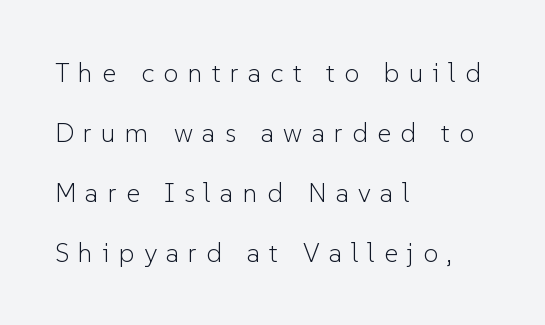
The image shows 27 px text type, upright; set left-aligned, loose line spacing (2.22x), unusually wide letter spacing (+0.34 em), not underlined.
